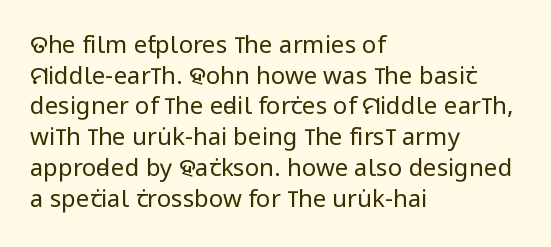
Q: Is the text bold? A: No.
Q: Is the text italic (slanted)? A: No, it is upright.
Q: Is the text underlined? A: No.
Q: How is the paragraph aligned? A: Left-aligned.
Q: Is the spacing between letters normal or unusually wide? A: Normal.
Q: Is the spacing between lines tight, normal or loose? A: Normal.
